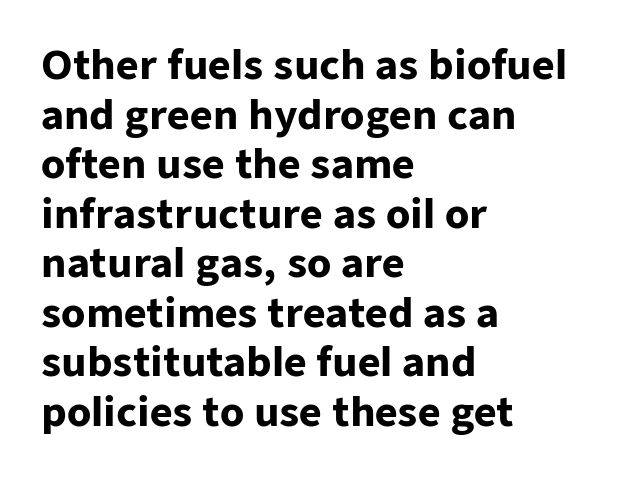
Type style note: lacks serifs. The block of text has a typical density, with ordinary space between rows. The compositor pushed each line to the left boundary. Ordinary non-slanted type is in use. Chunky letters — that's bold for sure. Note the varied advance widths — an 'i' is clearly narrower than an 'm'.
